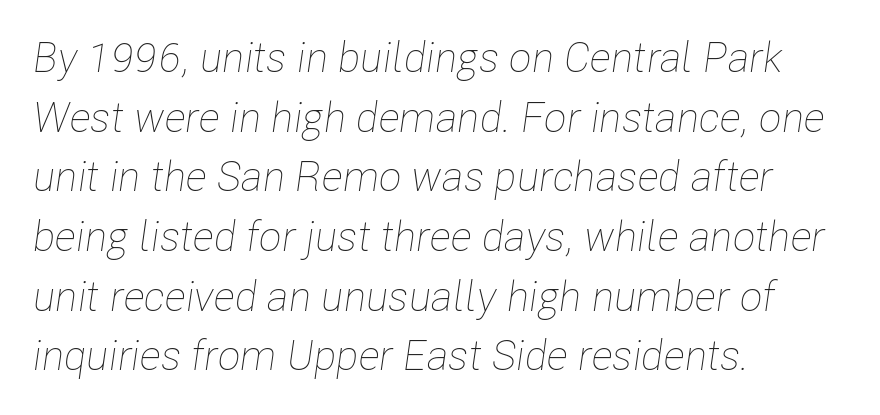
{"italic": "yes", "lean": "right", "slant_degrees": 8, "bold": "no", "weight": "thin", "width": "condensed", "stroke_contrast": "low", "x_height": "medium", "monospaced": "no", "underline": "no", "align": "left", "line_spacing": "normal", "line_spacing_ratio": 1.42, "letter_spacing": "normal", "letter_spacing_em": 0.0, "glyph_px": 42}
